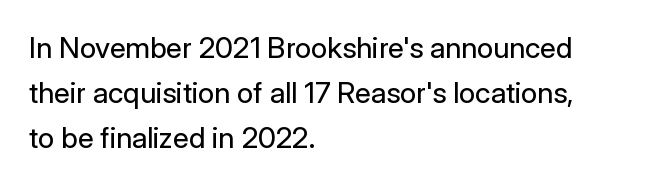
Q: Is the text bold? A: No.
Q: Is the text italic (slanted)? A: No, it is upright.
Q: Is the typeface a serif or a sans-serif typeface? A: Sans-serif.
Q: Is the text underlined? A: No.
Q: How is the paragraph aligned? A: Left-aligned.
Q: Is the spacing between letters normal or unusually wide? A: Normal.
Q: Is the spacing between lines tight, normal or loose? A: Normal.
Q: Width (condensed, normal, or wide)? A: Normal.
Q: Stroke contrast? A: Low.
Q: x-height? A: Medium.
Q: Monospaced? A: No.
